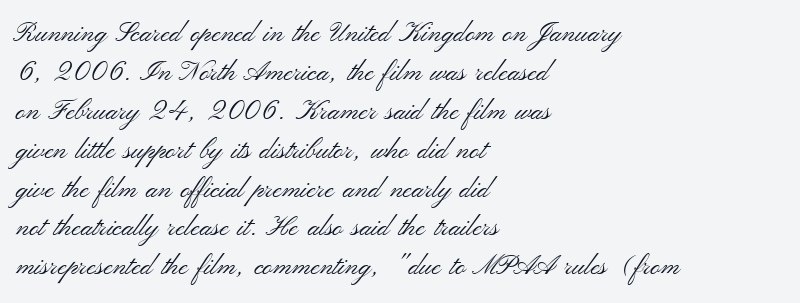
Nothing heavy about these letters — not bold at all. The block of text has a typical density, with ordinary space between rows. Quick note: underline off. The letterforms sit shoulder to shoulder at normal distance.
